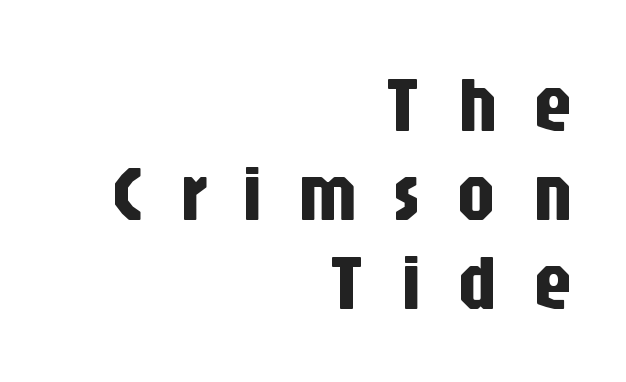
The image shows 78 px condensed sans-serif type, upright; set right-aligned, tight line spacing (1.14x), unusually wide letter spacing (+0.45 em), not underlined; low stroke contrast and a large x-height.
